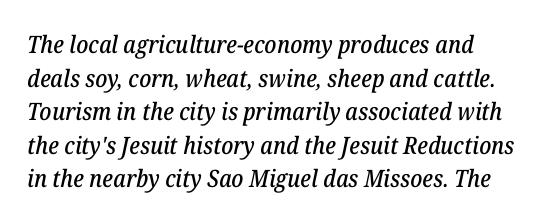
Q: Is the text italic (slanted)? A: Yes, it leans right by about 12 degrees.
Q: Is the text underlined? A: No.
Q: Is the spacing between letters normal or unusually wide? A: Normal.
Q: Is the spacing between lines tight, normal or loose? A: Normal.
